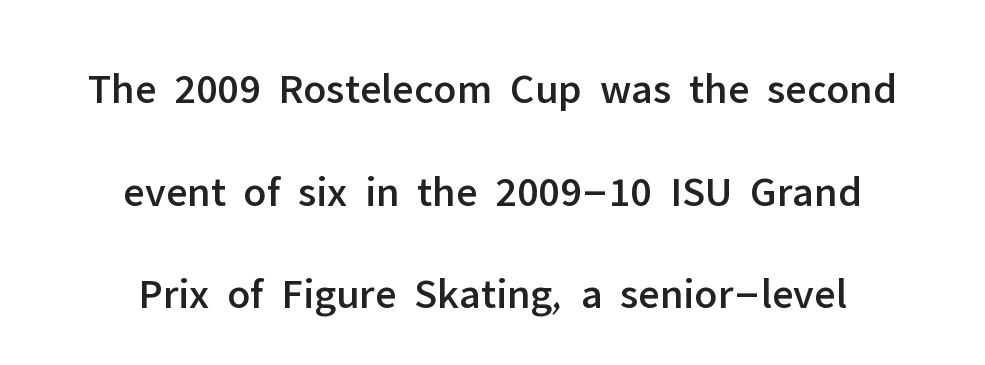
{"serif": "no", "italic": "no", "width": "normal", "stroke_contrast": "low", "x_height": "medium", "monospaced": "no", "underline": "no", "align": "center", "line_spacing": "loose", "line_spacing_ratio": 2.33, "letter_spacing": "normal", "letter_spacing_em": 0.0, "glyph_px": 44}
